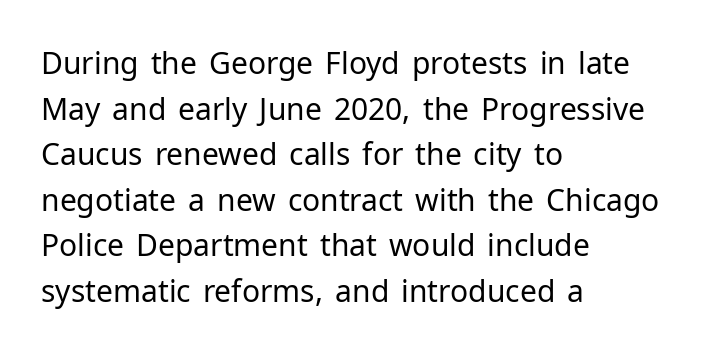
Q: Is the text bold? A: No.
Q: Is the text italic (slanted)? A: No, it is upright.
Q: Is the typeface a serif or a sans-serif typeface? A: Sans-serif.
Q: Is the text underlined? A: No.
Q: How is the paragraph aligned? A: Left-aligned.
Q: Is the spacing between letters normal or unusually wide? A: Normal.
Q: Is the spacing between lines tight, normal or loose? A: Normal.
Q: Width (condensed, normal, or wide)? A: Normal.
Q: Stroke contrast? A: Low.
Q: x-height? A: Medium.
Q: Monospaced? A: No.
